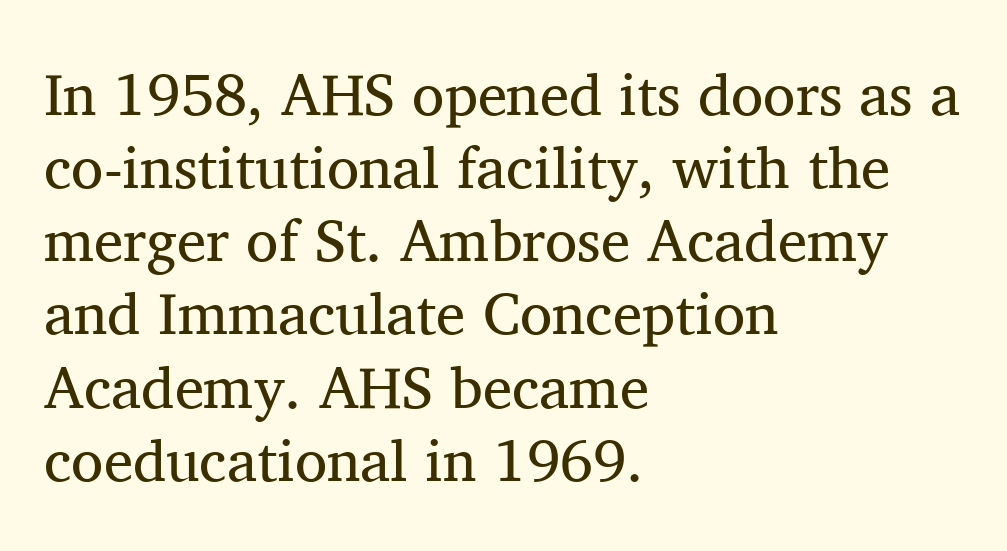
{"serif": "yes", "italic": "no", "bold": "no", "weight": "regular", "width": "normal", "stroke_contrast": "medium", "x_height": "medium", "monospaced": "no", "underline": "no", "align": "left", "line_spacing_ratio": 1.24, "letter_spacing": "normal", "letter_spacing_em": 0.0, "glyph_px": 59}
